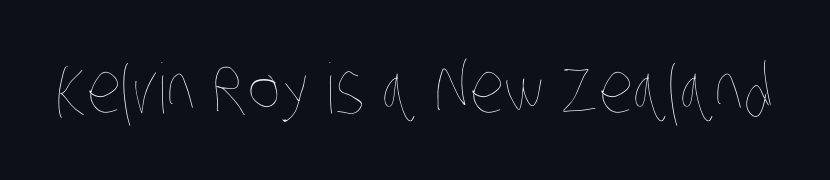
{"bold": "no", "weight": "thin", "width": "condensed", "stroke_contrast": "low", "x_height": "large", "monospaced": "no", "underline": "no", "letter_spacing": "normal", "letter_spacing_em": 0.0, "glyph_px": 69}
